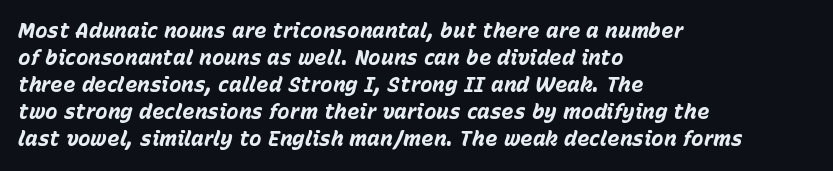
The image shows 21 px bold type, italic (leaning right); set left-aligned, normal line spacing (1.29x), normal letter spacing, not underlined.
